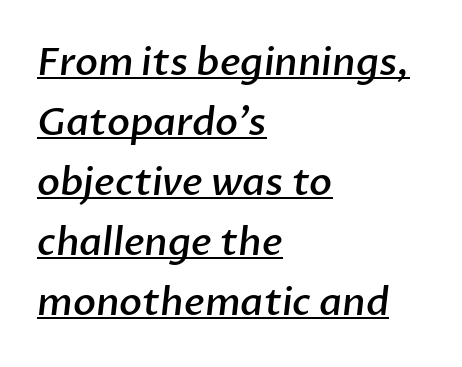
{"serif": "no", "bold": "semi", "weight": "semibold", "width": "normal", "stroke_contrast": "low", "x_height": "medium", "monospaced": "no", "underline": "yes", "align": "left", "line_spacing": "normal", "line_spacing_ratio": 1.58, "letter_spacing": "normal", "letter_spacing_em": 0.0, "glyph_px": 38}
